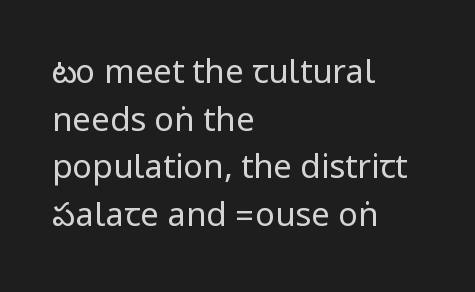
Q: Is the text bold? A: No.
Q: Is the text italic (slanted)? A: No, it is upright.
Q: Is the typeface a serif or a sans-serif typeface? A: Sans-serif.
Q: Is the text underlined? A: No.
Q: How is the paragraph aligned? A: Left-aligned.
Q: Is the spacing between letters normal or unusually wide? A: Normal.
Q: Is the spacing between lines tight, normal or loose? A: Normal.
Q: Width (condensed, normal, or wide)? A: Condensed.
Q: Stroke contrast? A: Low.
